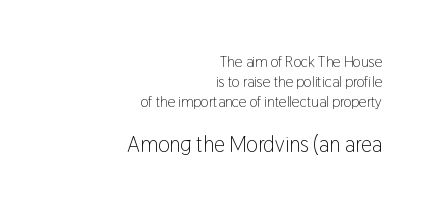
{"italic": "no", "bold": "no", "underline": "no", "align": "right", "line_spacing": "normal", "line_spacing_ratio": 1.34, "letter_spacing": "normal", "letter_spacing_em": 0.0, "larger_block": "second", "size_ratio": 1.47, "glyph_px": 22}
